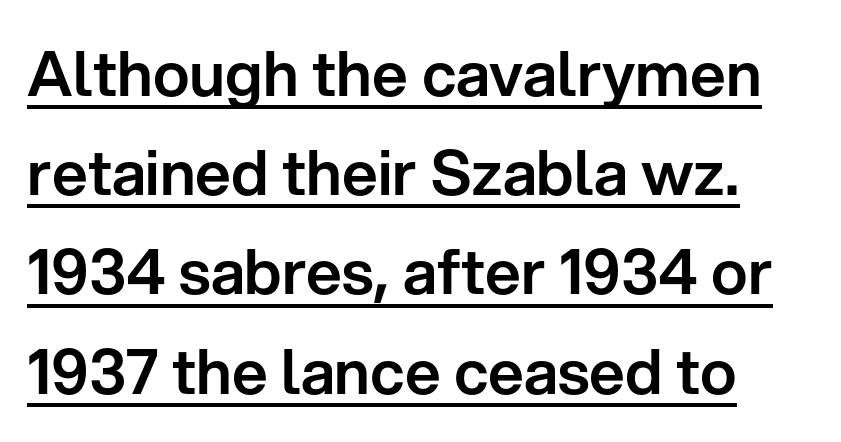
Q: Is the text italic (slanted)? A: No, it is upright.
Q: Is the typeface a serif or a sans-serif typeface? A: Sans-serif.
Q: Is the text underlined? A: Yes.
Q: Is the spacing between letters normal or unusually wide? A: Normal.
Q: Is the spacing between lines tight, normal or loose? A: Normal.
Q: Width (condensed, normal, or wide)? A: Normal.
Q: Stroke contrast? A: Low.
Q: x-height? A: Medium.
Q: Monospaced? A: No.
